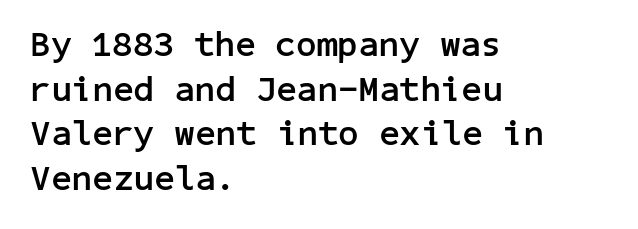
The image shows 36 px semibold sans-serif type, upright; set left-aligned, line spacing 1.24x, normal letter spacing, not underlined; low stroke contrast and a medium x-height.
